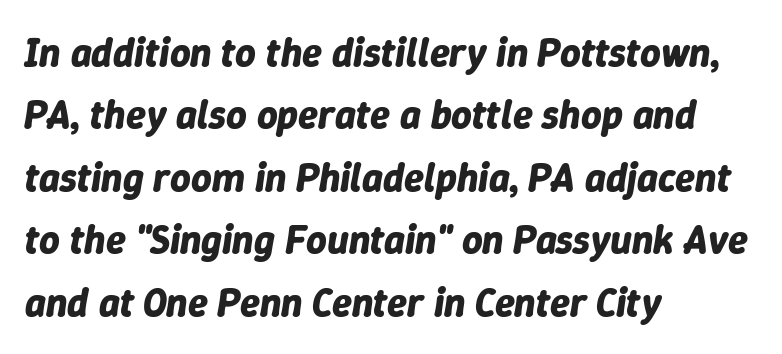
Q: Is the text bold? A: Yes.
Q: Is the text italic (slanted)? A: Yes, it leans right by about 9 degrees.
Q: Is the text underlined? A: No.
Q: How is the paragraph aligned? A: Left-aligned.
Q: Is the spacing between letters normal or unusually wide? A: Normal.
Q: Is the spacing between lines tight, normal or loose? A: Normal.
Q: Width (condensed, normal, or wide)? A: Normal.
Q: Stroke contrast? A: Low.
Q: x-height? A: Medium.
Q: Monospaced? A: No.
